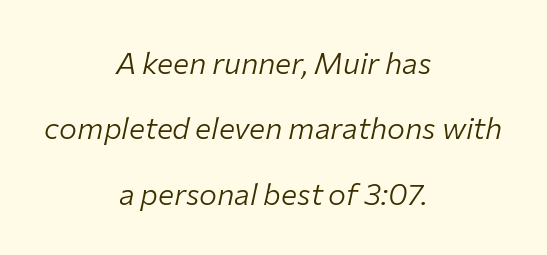
Q: Is the text bold? A: No.
Q: Is the text italic (slanted)? A: Yes, it leans right by about 12 degrees.
Q: Is the text underlined? A: No.
Q: How is the paragraph aligned? A: Centered.
Q: Is the spacing between letters normal or unusually wide? A: Normal.
Q: Is the spacing between lines tight, normal or loose? A: Loose.
Q: Width (condensed, normal, or wide)? A: Normal.
Q: Stroke contrast? A: Low.
Q: x-height? A: Medium.
Q: Monospaced? A: No.
